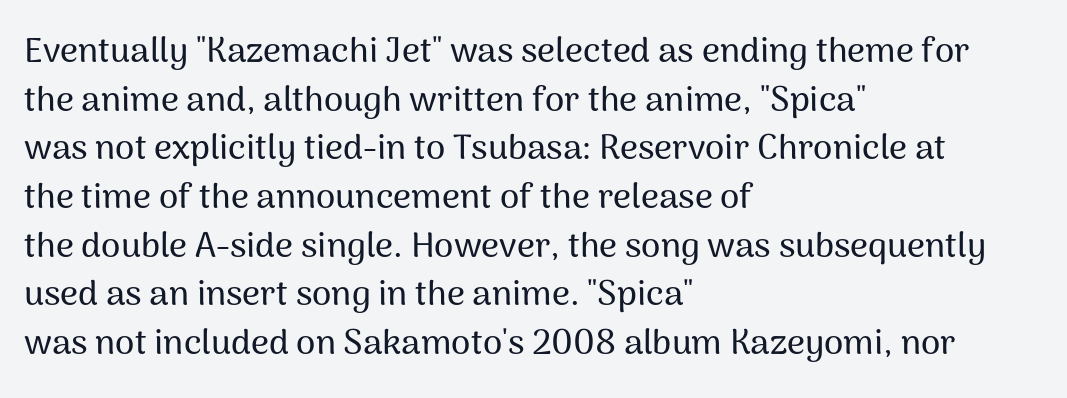
The image shows 35 px sans-serif type, upright; set left-aligned, normal line spacing (1.39x), normal letter spacing, not underlined; medium stroke contrast and a medium x-height.
